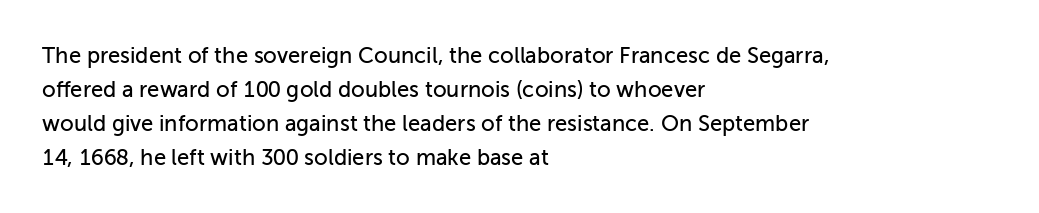
Inter-character spacing is left at the font's built-in metrics. A bare baseline throughout the passage. The typography opts for an upright posture over an oblique one. Casual observation: everything's shoved over to the left.
